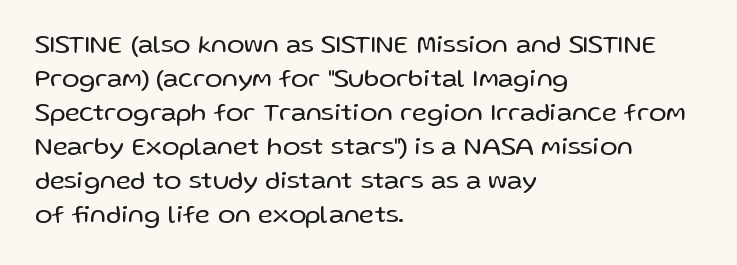
Descenders are the only things crossing below the line. All the whitespace from short lines collects on the right. Characters remain perfectly vertical along every line. The letters sit at their default tracking, neither squeezed nor spread.
